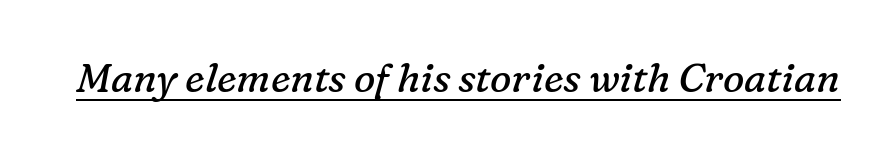
Q: Is the text bold? A: No.
Q: Is the text italic (slanted)? A: Yes, it leans right by about 16 degrees.
Q: Is the typeface a serif or a sans-serif typeface? A: Serif.
Q: Is the text underlined? A: Yes.
Q: Is the spacing between letters normal or unusually wide? A: Normal.
Q: Width (condensed, normal, or wide)? A: Normal.
Q: Stroke contrast? A: Low.
Q: x-height? A: Medium.
Q: Monospaced? A: No.
